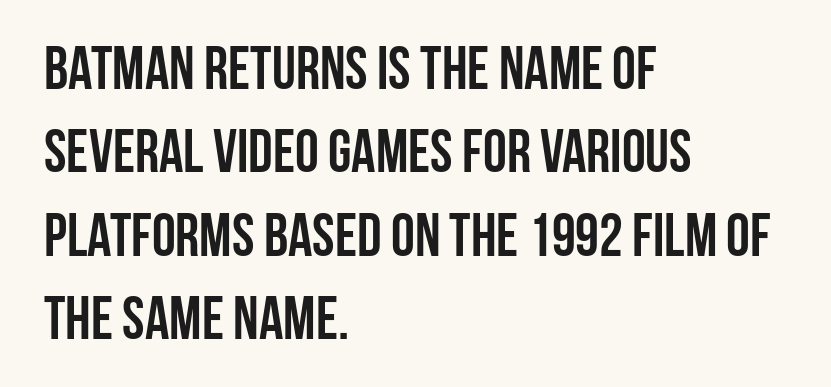
{"serif": "no", "italic": "no", "bold": "yes", "weight": "semibold", "width": "condensed", "stroke_contrast": "low", "x_height": "large", "monospaced": "no", "underline": "no", "align": "left", "line_spacing": "normal", "line_spacing_ratio": 1.39, "letter_spacing": "normal", "letter_spacing_em": 0.0, "glyph_px": 60}
